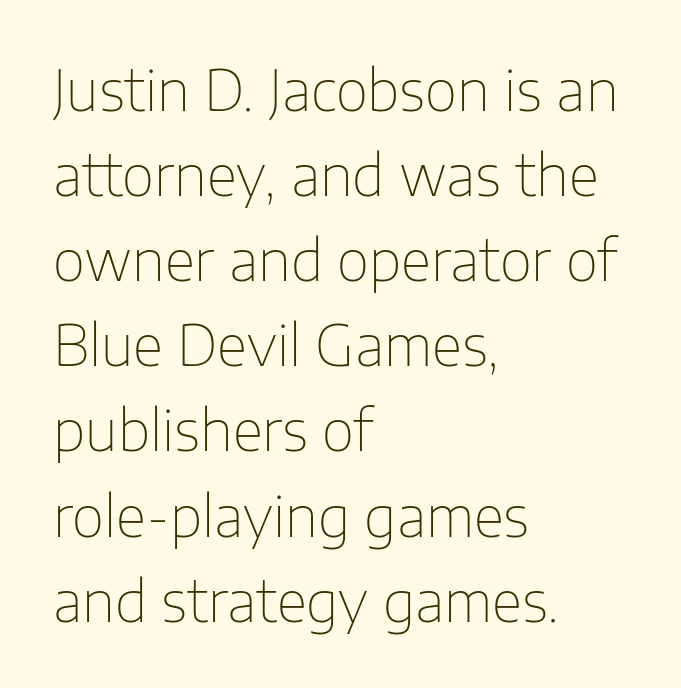
Q: Is the text bold? A: No.
Q: Is the text italic (slanted)? A: No, it is upright.
Q: Is the typeface a serif or a sans-serif typeface? A: Sans-serif.
Q: Is the text underlined? A: No.
Q: How is the paragraph aligned? A: Left-aligned.
Q: Is the spacing between letters normal or unusually wide? A: Normal.
Q: Is the spacing between lines tight, normal or loose? A: Normal.
Q: Width (condensed, normal, or wide)? A: Normal.
Q: Stroke contrast? A: Low.
Q: x-height? A: Medium.
Q: Monospaced? A: No.
